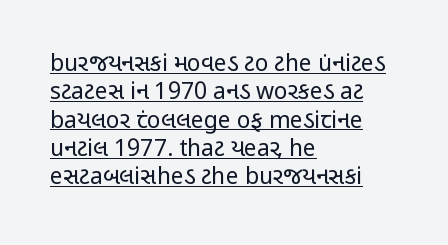
{"italic": "no", "bold": "no", "underline": "yes", "align": "left", "line_spacing_ratio": 1.23, "letter_spacing": "normal", "letter_spacing_em": 0.0, "glyph_px": 23}
